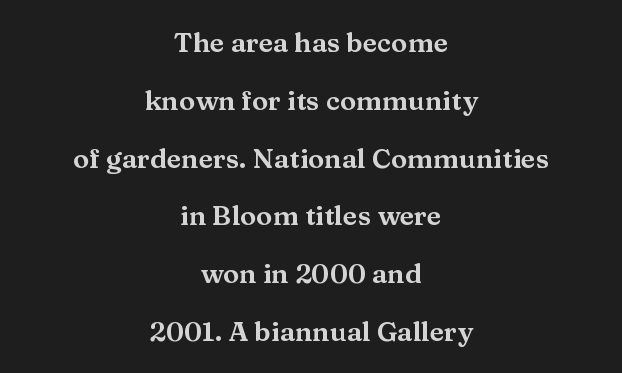
{"italic": "no", "underline": "no", "align": "center", "line_spacing": "loose", "line_spacing_ratio": 2.14, "letter_spacing": "normal", "letter_spacing_em": 0.0, "glyph_px": 27}
